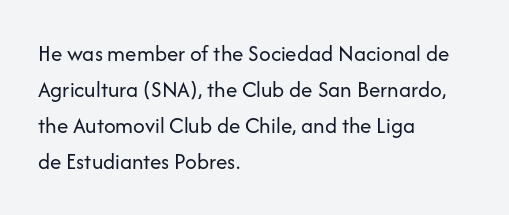
{"italic": "no", "bold": "no", "underline": "no", "align": "left", "line_spacing": "normal", "line_spacing_ratio": 1.56, "letter_spacing": "normal", "letter_spacing_em": 0.0, "glyph_px": 23}
